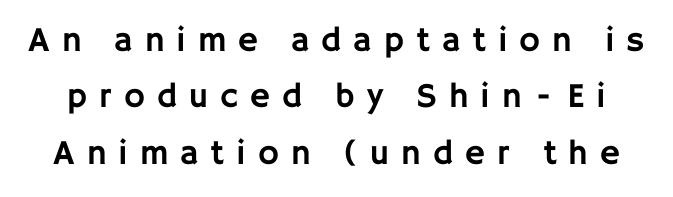
The typography opts for an upright posture over an oblique one. How are the letters spaced? Widely, with obvious added tracking. Nope, no serifs anywhere on these letters. The foot of each line stays bare and open. The rows are spaced the way most documents space them.
